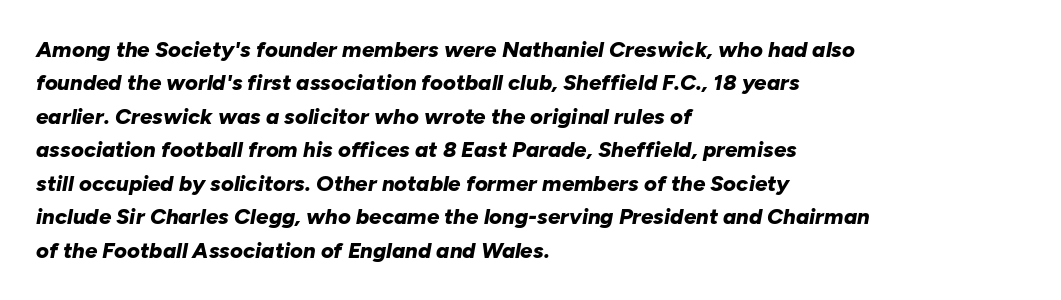
No word sits above an underline. How are the letters spaced? Ordinarily, with no added tracking. Does the lettering tilt? It does — this is italic. Every row of glyphs begins at an identical x-position on the left.
